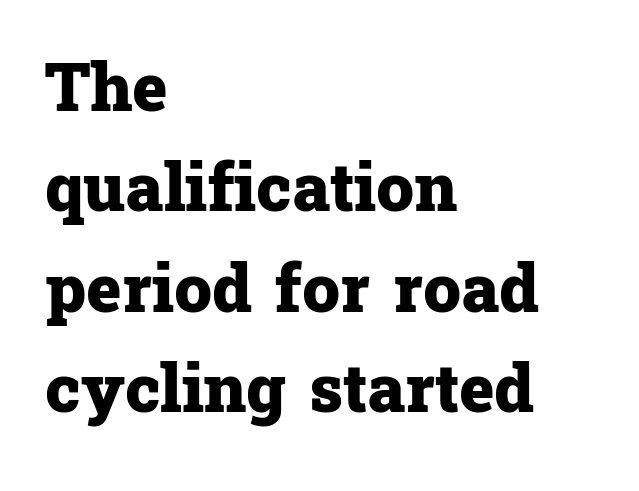
The image shows 67 px heavy serif type, upright; set left-aligned, normal line spacing (1.5x), normal letter spacing, not underlined; low stroke contrast and a medium x-height.
